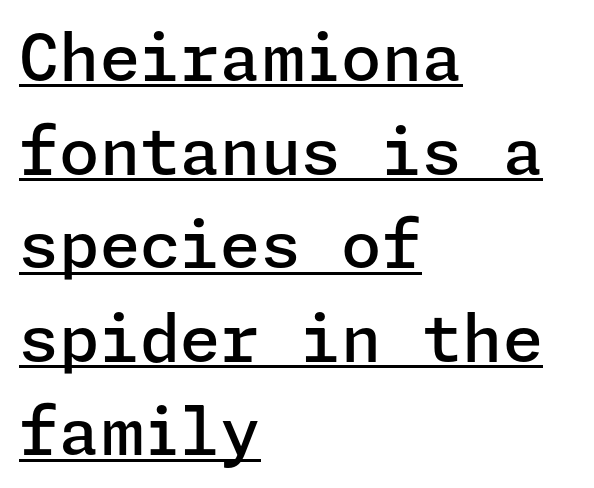
{"serif": "no", "italic": "no", "bold": "semi", "weight": "semibold", "width": "normal", "stroke_contrast": "low", "x_height": "medium", "underline": "yes", "align": "left", "line_spacing": "normal", "line_spacing_ratio": 1.44, "letter_spacing": "normal", "letter_spacing_em": 0.0, "glyph_px": 65}
